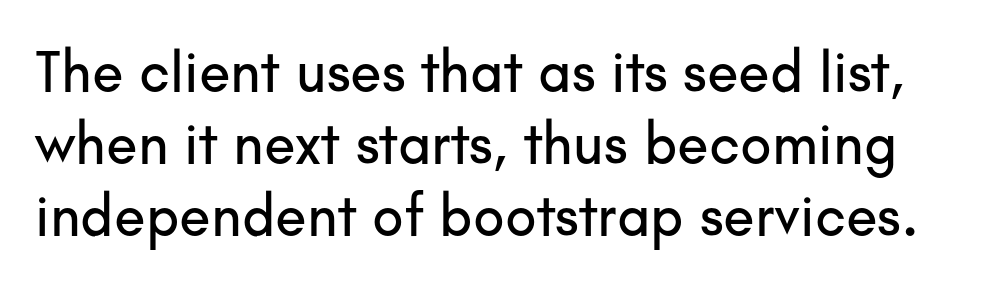
Spacing verdict: proportional, widths tailored to each character. Students, note that the glyphs here touch the page at normal intervals. Look at the bottom of the vertical strokes: they stop flat, with no serifs. Posture: straight, roman, zero tilt. The words here are not underlined.
